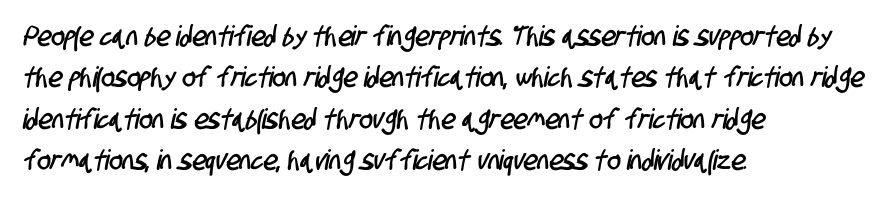
{"serif": "no", "width": "condensed", "stroke_contrast": "low", "x_height": "large", "monospaced": "no", "underline": "no", "align": "left", "line_spacing": "normal", "line_spacing_ratio": 1.48, "letter_spacing": "normal", "letter_spacing_em": 0.0, "glyph_px": 28}
